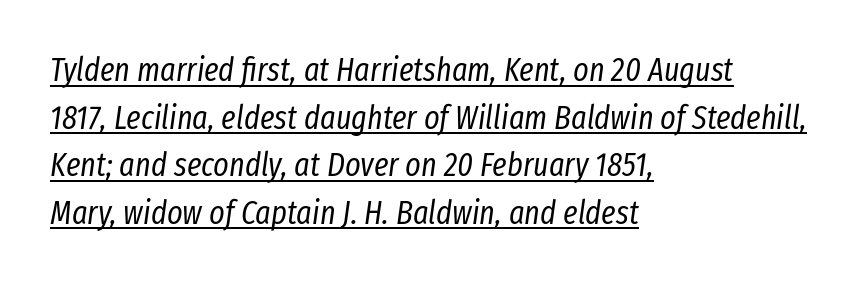
The letters advance in unequal steps, a hallmark of proportional type. Underlined type. Leftover space on each line is placed entirely after the last word. The passage shown stacks its lines at a standard gap.
